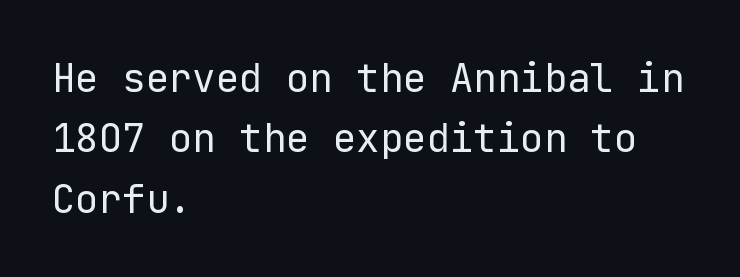
Honestly, the row spacing looks completely unremarkable. This sample uses plain, unmodified letter spacing. The zone under the glyphs is completely vacant. What kind of face is this? One without serifs — a sans.
